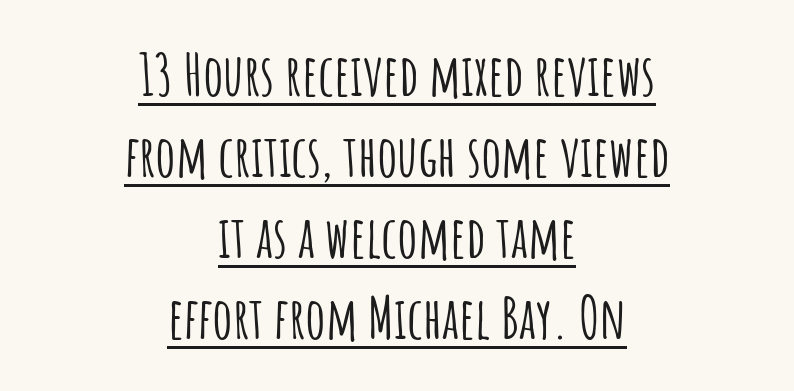
{"serif": "no", "italic": "no", "width": "condensed", "stroke_contrast": "low", "x_height": "large", "monospaced": "no", "underline": "yes", "align": "center", "line_spacing": "normal", "line_spacing_ratio": 1.42, "letter_spacing": "normal", "letter_spacing_em": 0.0, "glyph_px": 57}
